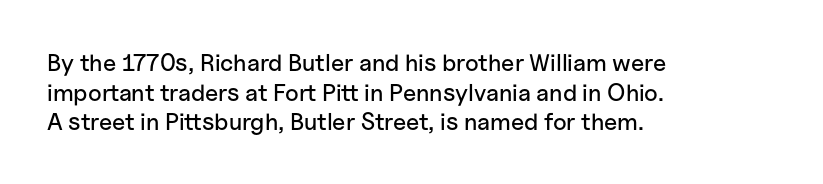
{"italic": "no", "underline": "no", "align": "left", "line_spacing_ratio": 1.23, "letter_spacing": "normal", "letter_spacing_em": 0.0, "glyph_px": 24}
